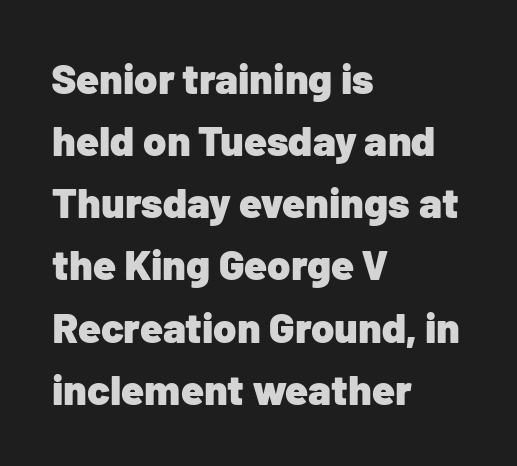
Words float on clear page, feet unadorned. Unlike a traditional serif, this face leaves its strokes unadorned. Is the block centered? No — it sits flush against the left margin. Summary of vertical rhythm: regular, with standard interline spacing.
